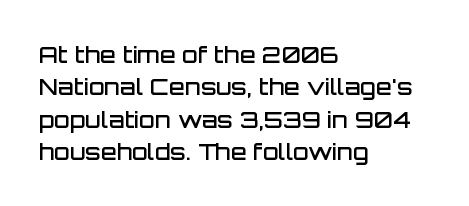
The image shows 23 px text type, upright; set left-aligned, normal line spacing (1.41x), normal letter spacing, not underlined.
